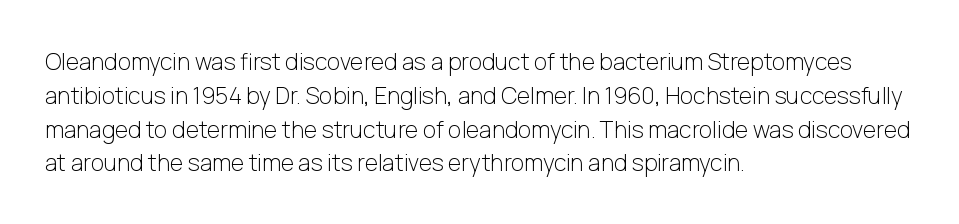
The image shows 23 px text type, upright; set left-aligned, normal line spacing (1.47x), normal letter spacing, not underlined.
